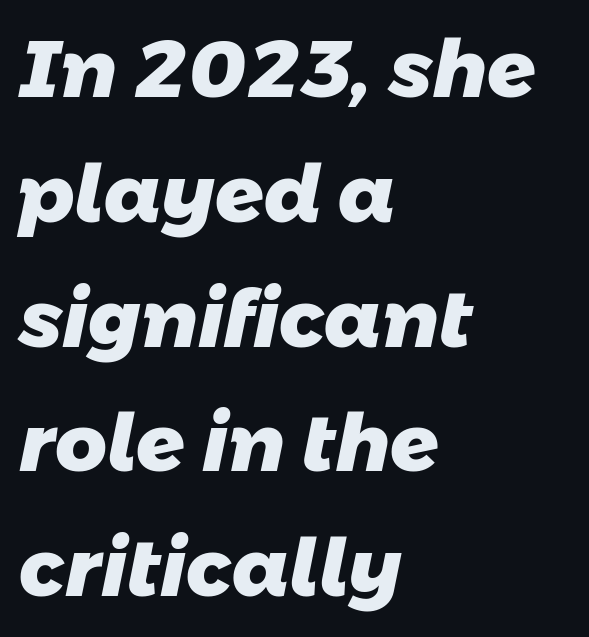
Do the characters align in a grid? No, the font is proportional. Baseline-to-baseline distance is the conventional proportion of letter height. This sample uses plain, unmodified letter spacing. Letters rest on an invisible, unmarked baseline.
